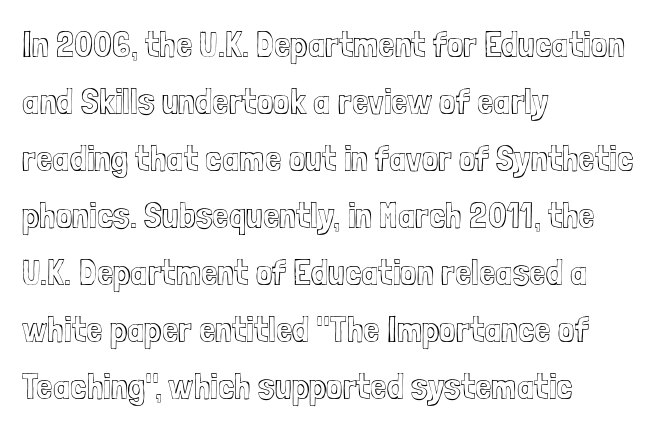
Q: Is the text italic (slanted)? A: No, it is upright.
Q: Is the text underlined? A: No.
Q: How is the paragraph aligned? A: Left-aligned.
Q: Is the spacing between letters normal or unusually wide? A: Normal.
Q: Is the spacing between lines tight, normal or loose? A: Normal.
Q: Width (condensed, normal, or wide)? A: Condensed.
Q: x-height? A: Medium.
Q: Monospaced? A: No.
